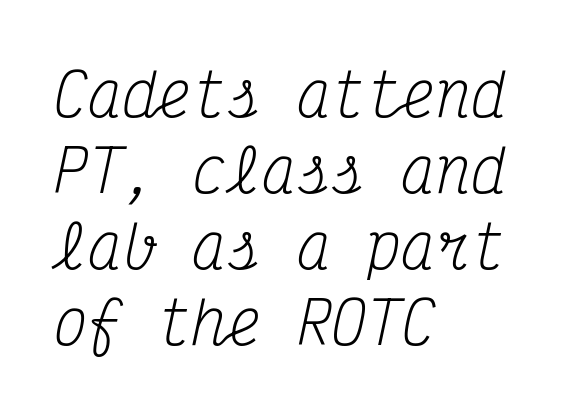
The image shows 58 px regular-weight, condensed serif type, italic (leaning right), monospaced; set left-aligned, normal line spacing (1.31x), normal letter spacing, not underlined; medium stroke contrast and a medium x-height.
